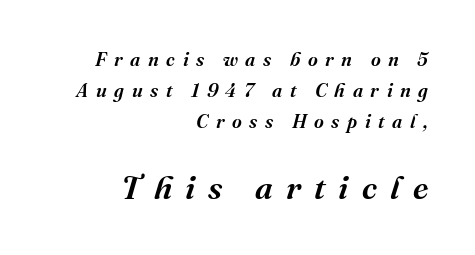
The image shows 33 px serif type, italic (leaning right); set right-aligned, normal line spacing (1.62x), unusually wide letter spacing (+0.4 em), not underlined; the second (bottom) block is 1.74x larger; medium stroke contrast and a medium x-height.
